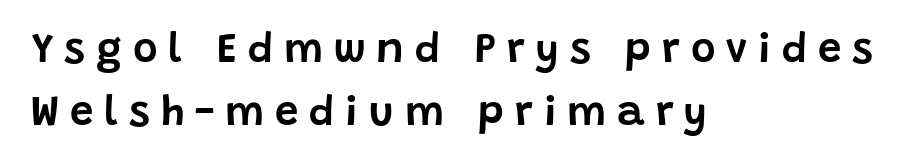
Bare-footed words on every line. Is the letter spacing exaggerated? Yes — the characters are pushed far apart. Letterform terminals end flat and unadorned throughout the passage. Horizontally, the lines are justified to the leading edge only. The letters advance in unequal steps, a hallmark of proportional type. Does the lettering tilt? It doesn't — this is upright.
